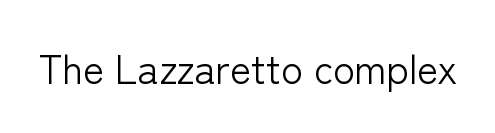
{"serif": "no", "italic": "no", "bold": "no", "weight": "light", "width": "normal", "stroke_contrast": "low", "x_height": "medium", "monospaced": "no", "underline": "no", "letter_spacing": "normal", "letter_spacing_em": 0.0, "glyph_px": 40}
